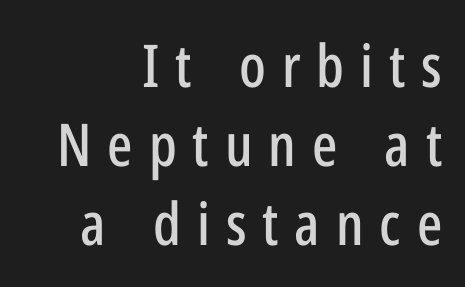
The image shows 59 px condensed sans-serif type, upright; set right-aligned, normal line spacing (1.34x), unusually wide letter spacing (+0.27 em), not underlined; low stroke contrast and a medium x-height.
